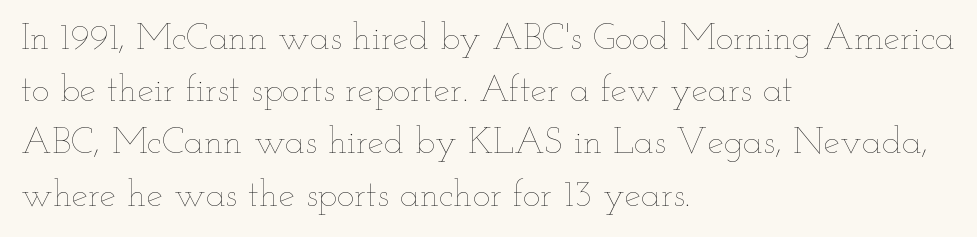
Line starts are locked; line ends wander. The passage shown is typed in a proportional face where columns would drift. Words appear dense and cohesive because spacing is normal. Italic: no, the glyphs are upright roman. Regarding leading, the lines here are spaced in the standard way. Any mark beneath the type? The region is blank.
